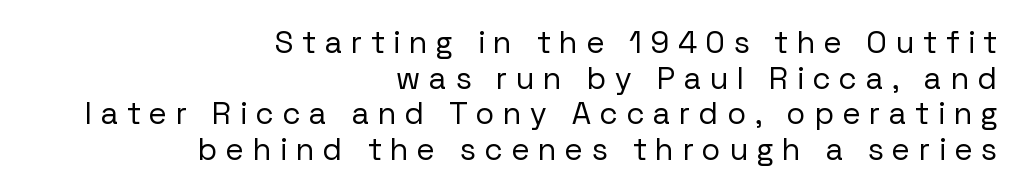
{"serif": "no", "italic": "no", "bold": "no", "weight": "regular", "width": "normal", "stroke_contrast": "low", "x_height": "medium", "monospaced": "no", "underline": "no", "align": "right", "line_spacing": "tight", "line_spacing_ratio": 1.15, "letter_spacing": "wide", "letter_spacing_em": 0.29, "glyph_px": 31}
